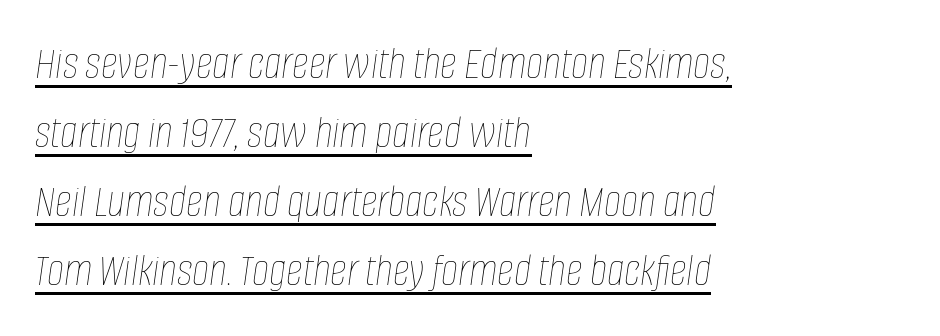
{"italic": "yes", "lean": "right", "slant_degrees": 8, "bold": "no", "weight": "thin", "width": "condensed", "stroke_contrast": "low", "x_height": "large", "monospaced": "no", "underline": "yes", "align": "left", "line_spacing": "normal", "line_spacing_ratio": 1.47, "letter_spacing": "normal", "letter_spacing_em": 0.0, "glyph_px": 47}
